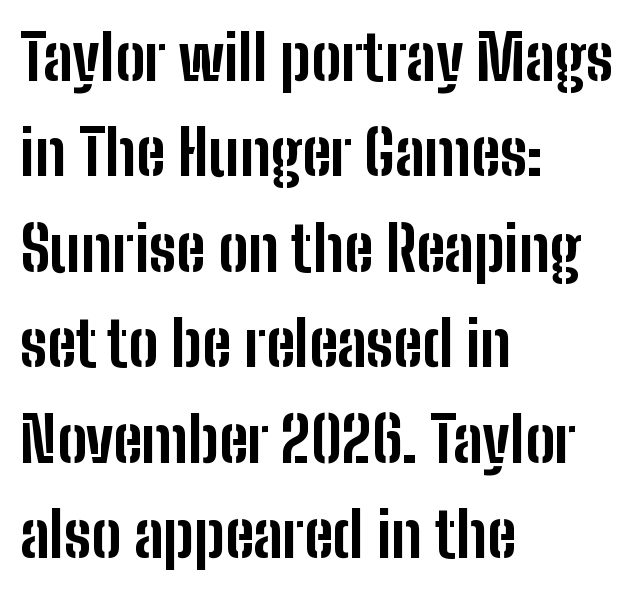
The image shows 62 px bold, condensed sans-serif type, upright; set left-aligned, normal line spacing (1.54x), normal letter spacing, not underlined; low stroke contrast and a medium x-height.
